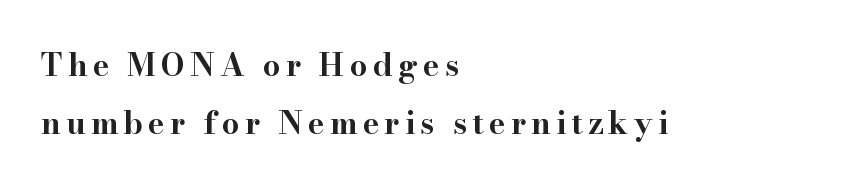
{"serif": "yes", "italic": "no", "bold": "yes", "weight": "bold", "width": "wide", "stroke_contrast": "high", "x_height": "small", "monospaced": "no", "underline": "no", "align": "left", "line_spacing_ratio": 1.88, "glyph_px": 31}
